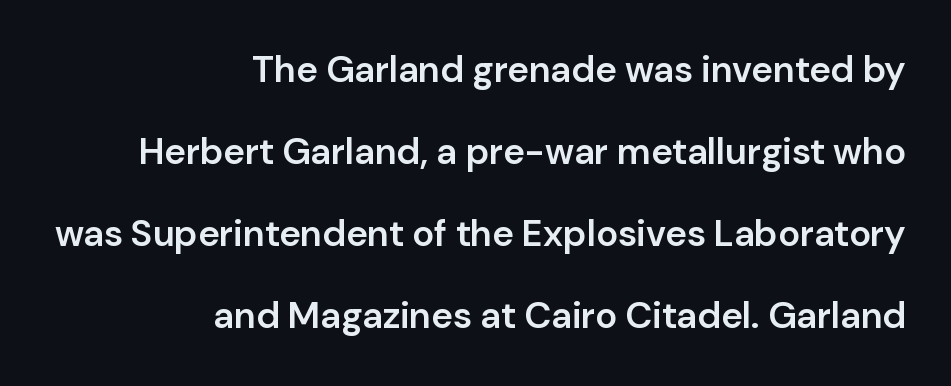
Beneath every word, the page is bare. The letters sit at their default tracking, neither squeezed nor spread. The typesetter chose a ragged-left arrangement here. This is the regular roman posture of the typeface. The letters are semibold — heavier than regular but short of a full bold. How would I describe the line gaps? Wide and relaxed.
